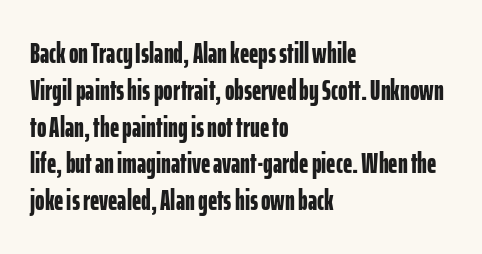
The characters look thick and weighty, a clear bold. The lines in this sample share a left origin and differ only in where they stop. The area under the type is left untouched. The rows are spaced the way most documents space them.
